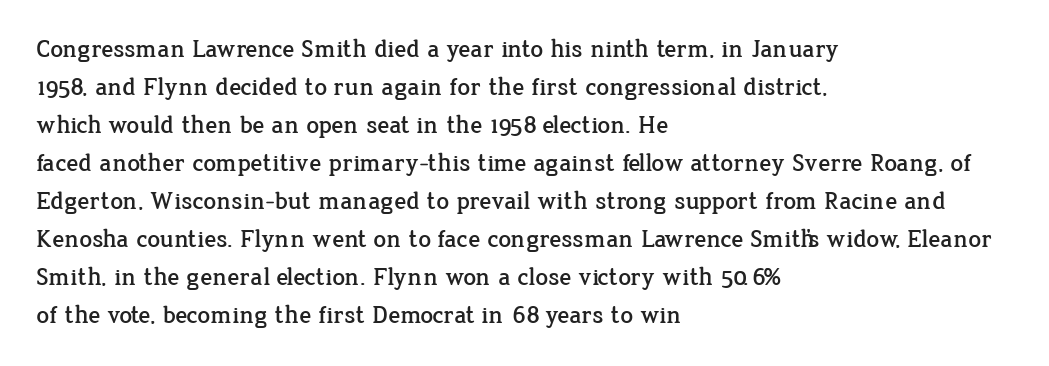
Q: Is the text italic (slanted)? A: No, it is upright.
Q: Is the text underlined? A: No.
Q: How is the paragraph aligned? A: Left-aligned.
Q: Is the spacing between letters normal or unusually wide? A: Normal.
Q: Is the spacing between lines tight, normal or loose? A: Normal.
